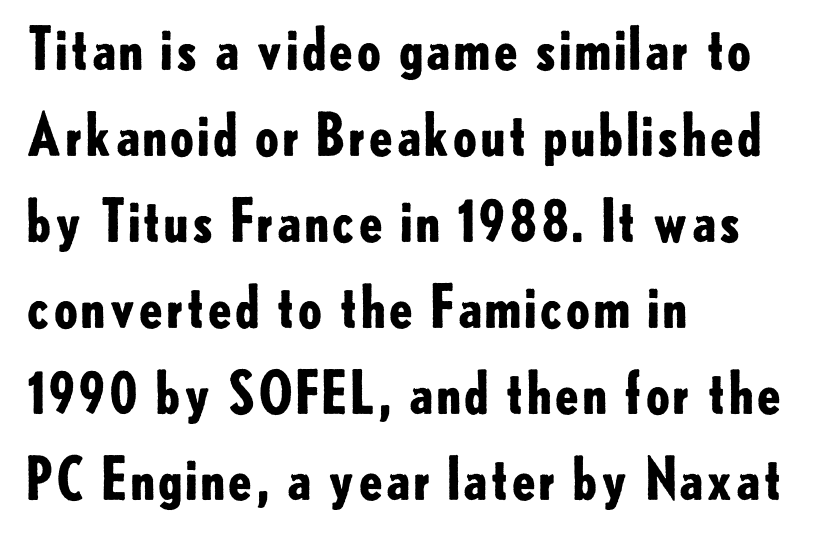
Quick note: interline space is typical. The gaps between neighbouring characters are ordinary and unremarkable. Posture: vertical. The typesetting leans heavy: a genuine bold. Does the copy run flush right? No — it runs flush left. The space beneath each line is pristine and unruled.
